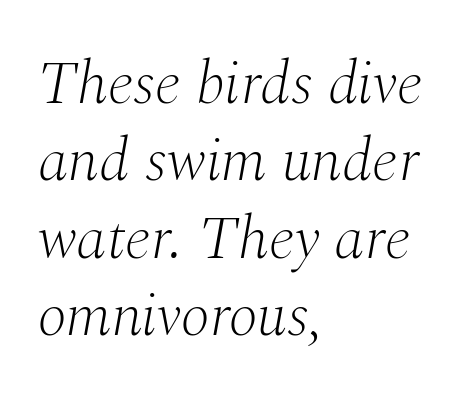
The compositor pushed each line to the left boundary. Weight: in the light-to-regular range. Beneath every word, the page is bare. The gaps between neighbouring characters are ordinary and unremarkable. Does the leading feel generous? No, just average.
